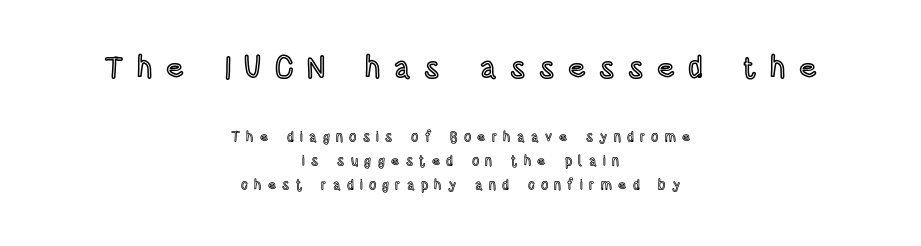
Where is the straight margin? There isn't one; the lines are centered. Looks like regular typesetting: each glyph gets only the width it needs. Words appear elongated and porous because spacing is wide. Size hierarchy here favors the leading block over the trailing one. A bare baseline throughout the passage. Does the lettering tilt? It doesn't — this is upright.
